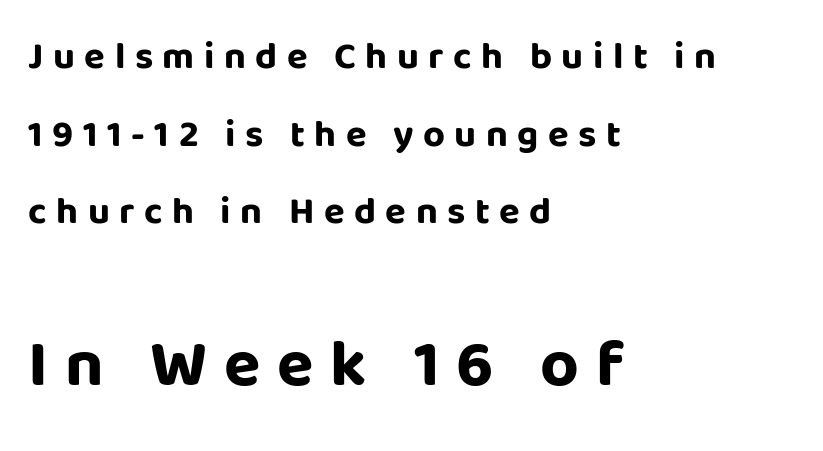
Size hierarchy here favors the trailing block over the leading one. Do the letters lean? They stand straight. The words here are not underlined. The typeface chosen for these lines omits serifs. Substantial extra tracking has been applied to these lines.
